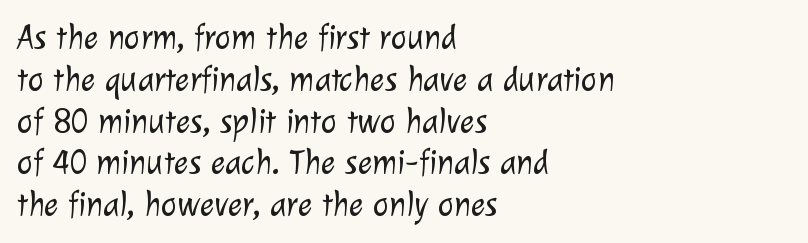
Underlining? Definitely not there. Note: no serifs on the glyphs. Students, note that the glyphs here touch the page at normal intervals. Leftover space on each line is placed entirely after the last word. Counters stay open thanks to moderate or lighter strokes.
